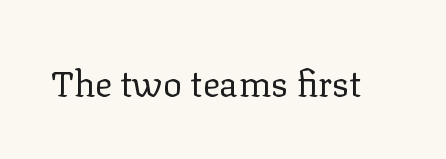
Check the space under the baseline: it is left empty. Each letter keeps its own natural width here, so spacing adapts to shape. Examine the stroke ends and you'll spot serifs. The letters stand upright; this is a roman face.
